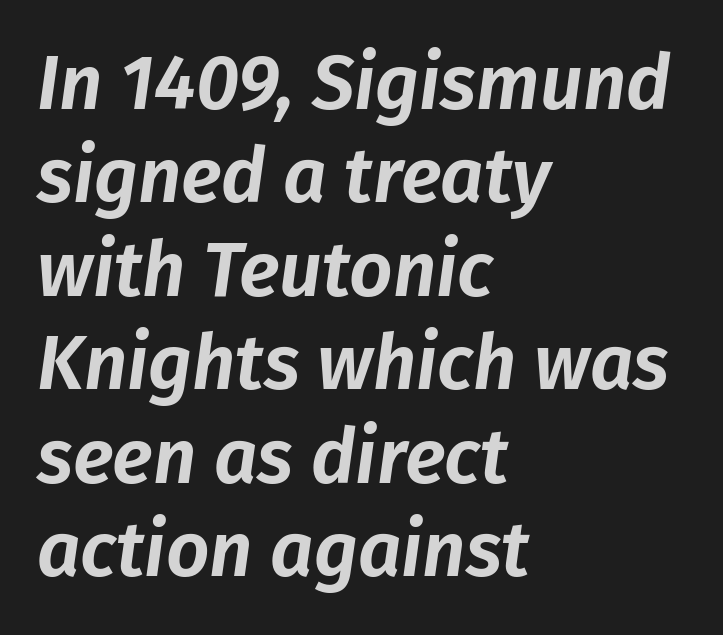
The type is set solid horizontally, with unmodified tracking. The rag falls on the right side of this text block. Would a proofreader flag this as italicized? Yes. Check the space under the baseline: it is left empty.
